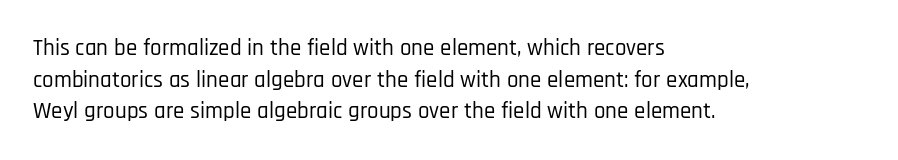
Q: Is the text italic (slanted)? A: No, it is upright.
Q: Is the text underlined? A: No.
Q: How is the paragraph aligned? A: Left-aligned.
Q: Is the spacing between letters normal or unusually wide? A: Normal.
Q: Is the spacing between lines tight, normal or loose? A: Normal.
